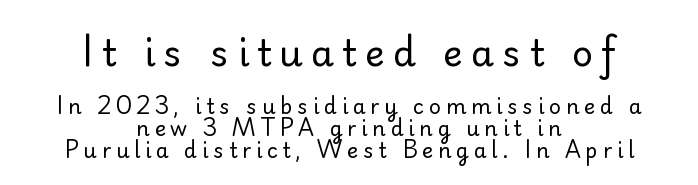
The image shows 37 px regular-weight sans-serif type, upright; set centered, tight line spacing (1.06x), unusually wide letter spacing (+0.22 em), not underlined; the first (top) block is 1.76x larger; low stroke contrast and a small x-height.
